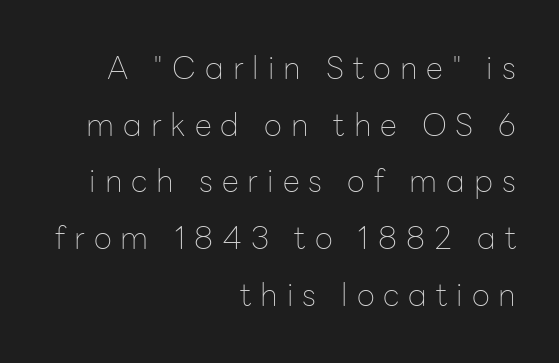
Q: Is the text bold? A: No.
Q: Is the text italic (slanted)? A: No, it is upright.
Q: Is the typeface a serif or a sans-serif typeface? A: Sans-serif.
Q: Is the text underlined? A: No.
Q: How is the paragraph aligned? A: Right-aligned.
Q: Is the spacing between letters normal or unusually wide? A: Unusually wide.
Q: Width (condensed, normal, or wide)? A: Normal.
Q: Stroke contrast? A: Low.
Q: x-height? A: Medium.
Q: Monospaced? A: No.
